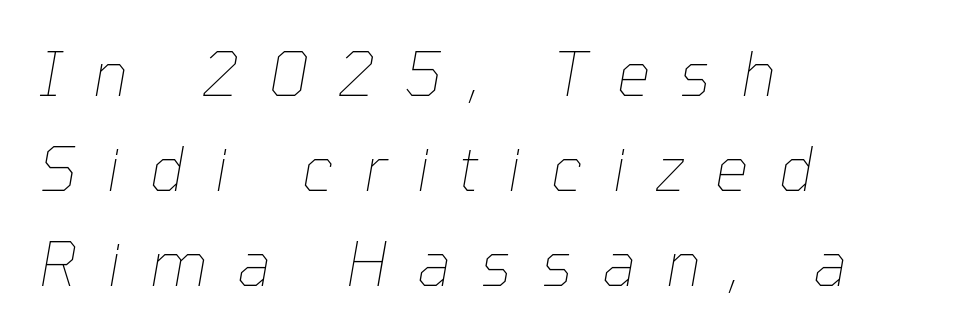
{"italic": "yes", "lean": "right", "slant_degrees": 10, "bold": "no", "weight": "thin", "width": "normal", "stroke_contrast": "low", "x_height": "medium", "monospaced": "no", "underline": "no", "align": "left", "line_spacing": "normal", "line_spacing_ratio": 1.58, "letter_spacing": "wide", "letter_spacing_em": 0.5, "glyph_px": 60}
